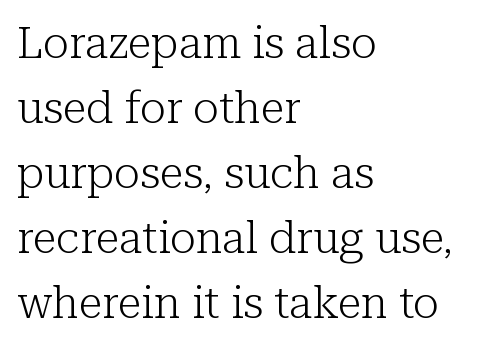
{"serif": "yes", "italic": "no", "bold": "no", "weight": "light", "width": "normal", "stroke_contrast": "low", "x_height": "medium", "monospaced": "no", "underline": "no", "align": "left", "line_spacing": "normal", "line_spacing_ratio": 1.48, "letter_spacing": "normal", "letter_spacing_em": 0.0, "glyph_px": 44}
